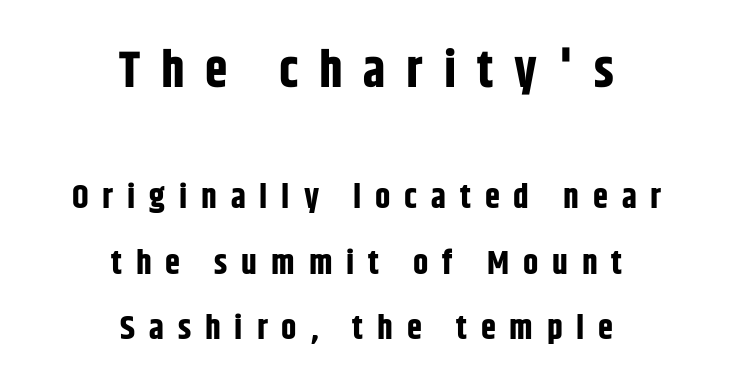
{"serif": "no", "italic": "no", "bold": "yes", "weight": "bold", "width": "condensed", "stroke_contrast": "low", "x_height": "large", "monospaced": "no", "underline": "no", "align": "center", "line_spacing": "loose", "line_spacing_ratio": 1.93, "letter_spacing": "wide", "letter_spacing_em": 0.41, "larger_block": "first", "size_ratio": 1.5, "glyph_px": 51}
